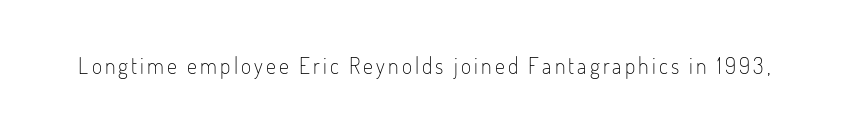
The specimen reads as upright at a glance. The face looks like a standard text weight, possibly lighter. Nobody drew a line under any word here.
